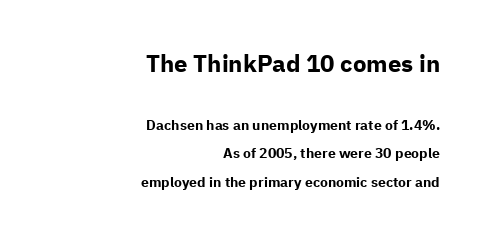
{"italic": "no", "bold": "yes", "underline": "no", "align": "right", "line_spacing": "loose", "line_spacing_ratio": 2.06, "letter_spacing": "normal", "letter_spacing_em": 0.0, "larger_block": "first", "size_ratio": 1.71, "glyph_px": 24}
